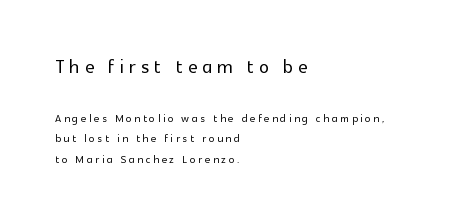
The image shows 25 px text type, upright; set left-aligned, normal line spacing (1.47x), unusually wide letter spacing (+0.2 em), not underlined; the first (top) block is 1.79x larger.
